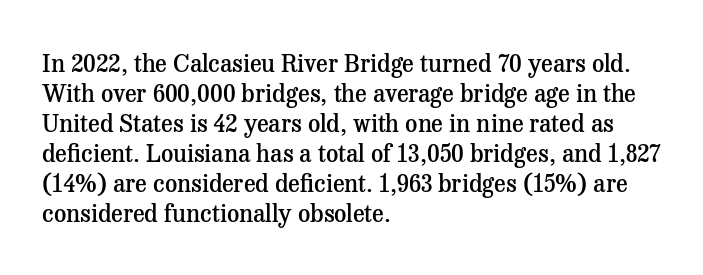
Unmarked baselines from the first word to the last. The leading is moderate, giving the passage an even texture. A bit beefed up — I'd call it semibold rather than bold. Horizontal alignment here is leftward, the default for most running prose. Style check: upright. Honestly, the letter spacing is just normal — you wouldn't notice it.
